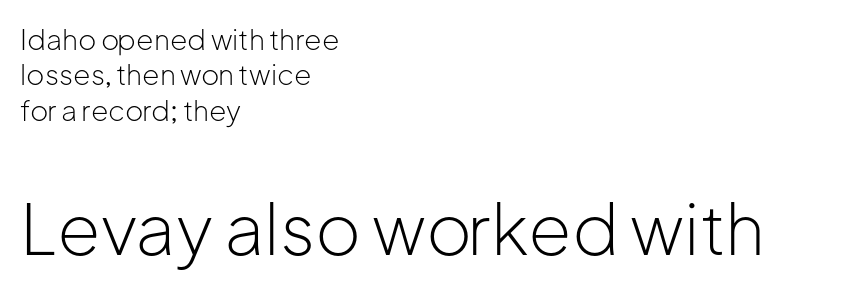
Q: Is the text bold? A: No.
Q: Is the text italic (slanted)? A: No, it is upright.
Q: Is the typeface a serif or a sans-serif typeface? A: Sans-serif.
Q: Is the text underlined? A: No.
Q: How is the paragraph aligned? A: Left-aligned.
Q: Is the spacing between letters normal or unusually wide? A: Normal.
Q: Is the spacing between lines tight, normal or loose? A: Normal.
Q: Which block of text is set in a larger size, the first (top) or the second (bottom)? A: The second (bottom) one.
Q: Width (condensed, normal, or wide)? A: Normal.
Q: Stroke contrast? A: Low.
Q: x-height? A: Medium.
Q: Monospaced? A: No.
